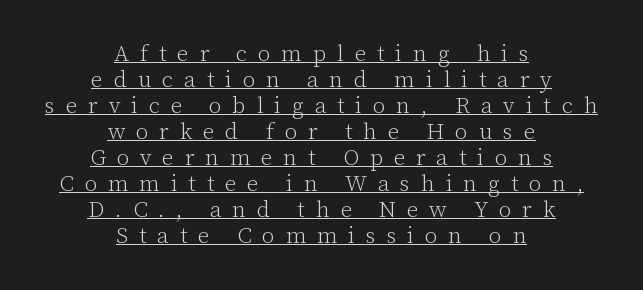
The image shows 23 px text type, upright; set centered, tight line spacing (1.13x), unusually wide letter spacing (+0.47 em), underlined.
